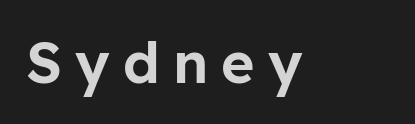
{"serif": "no", "italic": "no", "width": "normal", "stroke_contrast": "low", "x_height": "medium", "monospaced": "no", "underline": "no", "letter_spacing": "wide", "letter_spacing_em": 0.23, "glyph_px": 57}
